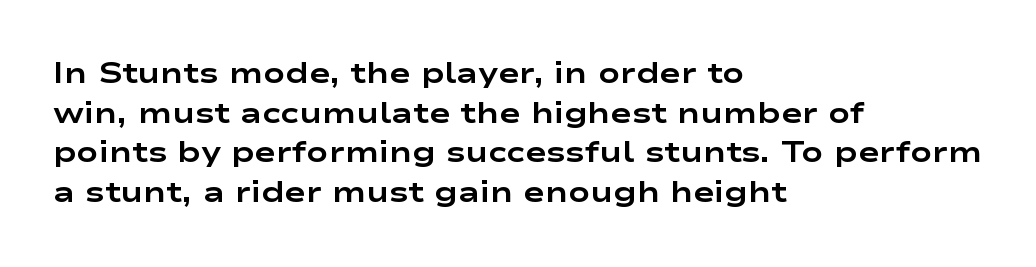
Q: Is the text bold? A: Yes.
Q: Is the text italic (slanted)? A: No, it is upright.
Q: Is the typeface a serif or a sans-serif typeface? A: Sans-serif.
Q: Is the text underlined? A: No.
Q: How is the paragraph aligned? A: Left-aligned.
Q: Is the spacing between letters normal or unusually wide? A: Normal.
Q: Is the spacing between lines tight, normal or loose? A: Normal.
Q: Width (condensed, normal, or wide)? A: Wide.
Q: Stroke contrast? A: Low.
Q: x-height? A: Medium.
Q: Monospaced? A: No.
